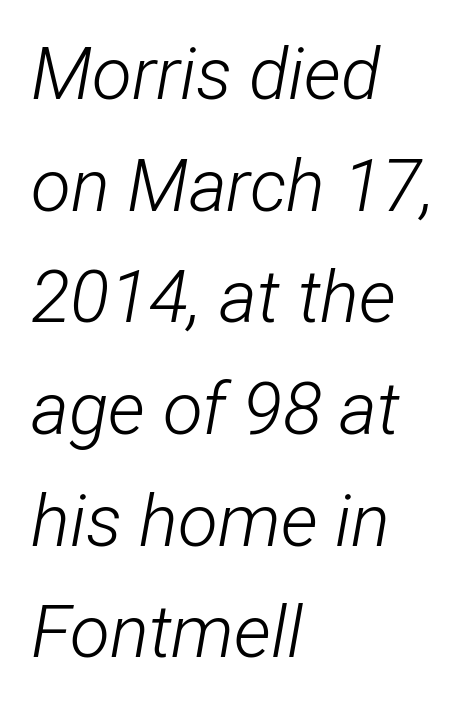
{"italic": "yes", "lean": "right", "slant_degrees": 12, "bold": "no", "weight": "light", "width": "condensed", "stroke_contrast": "low", "x_height": "medium", "monospaced": "no", "underline": "no", "align": "left", "line_spacing": "normal", "line_spacing_ratio": 1.53, "letter_spacing": "normal", "letter_spacing_em": 0.0, "glyph_px": 73}
